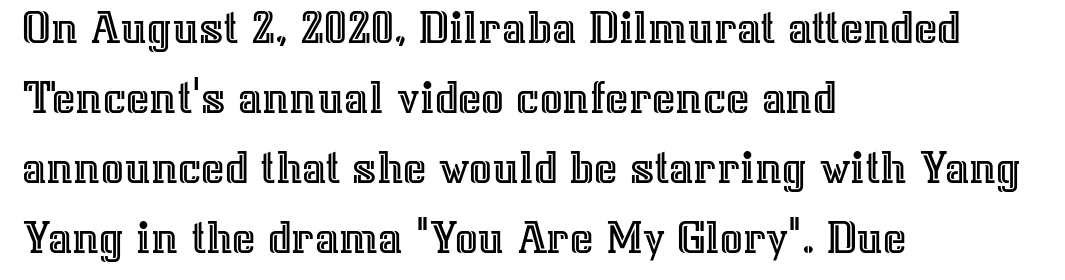
Q: Is the text italic (slanted)? A: No, it is upright.
Q: Is the text underlined? A: No.
Q: How is the paragraph aligned? A: Left-aligned.
Q: Is the spacing between letters normal or unusually wide? A: Normal.
Q: Is the spacing between lines tight, normal or loose? A: Normal.
Q: Width (condensed, normal, or wide)? A: Normal.
Q: x-height? A: Medium.
Q: Monospaced? A: No.
